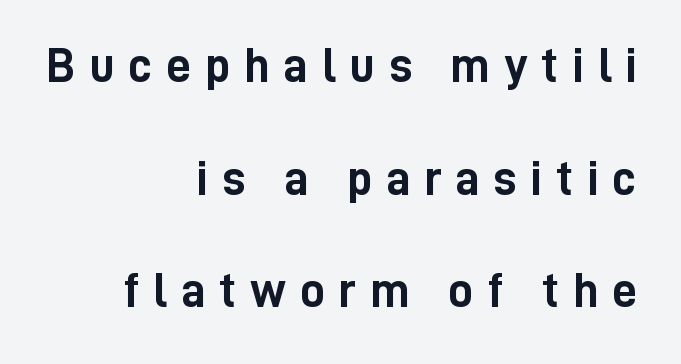
This block would shrink considerably if given ordinary leading; it's expanded now. If you drew a line through each stem, it would be perfectly vertical. The strokes are fattened all the way to bold. Caption: expanded tracking, letters set apart. Plain, unruled lines of type. The setting favours the right margin, as signatures and pull-quotes sometimes do.
